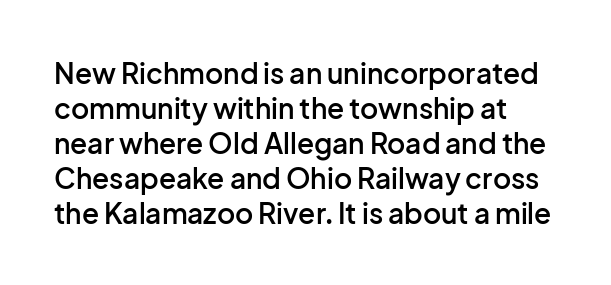
{"serif": "no", "italic": "no", "bold": "semi", "weight": "semibold", "width": "normal", "stroke_contrast": "low", "x_height": "medium", "monospaced": "no", "underline": "no", "line_spacing": "normal", "line_spacing_ratio": 1.25, "letter_spacing": "normal", "letter_spacing_em": 0.0, "glyph_px": 28}
